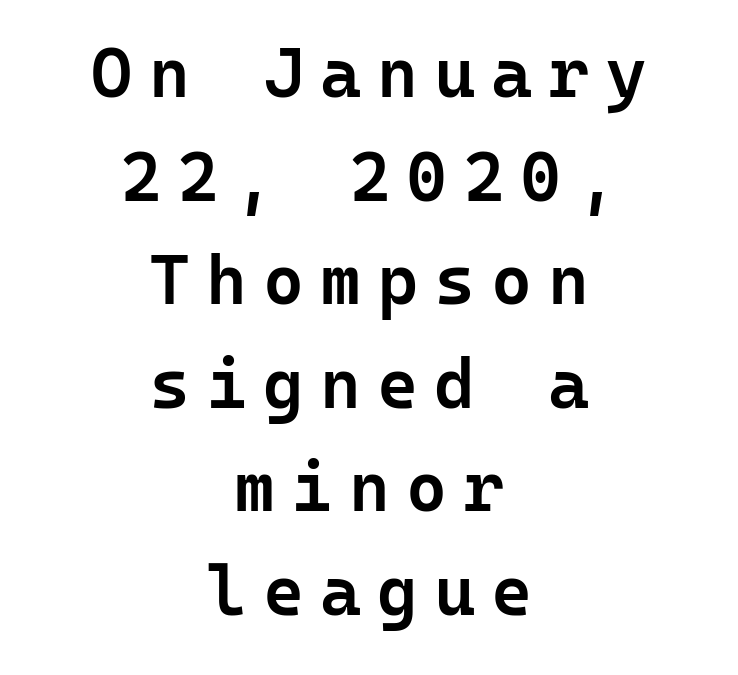
The designer left line spacing at the default. Vertical strokes here are truly vertical. Check where the strokes stop: nothing finishes them off — pure sans. Bold? Not quite — semibold, heavier than regular but stopping short. Compared with typical body copy, the letter spacing here is much looser. The space directly below the letters is spotless.
